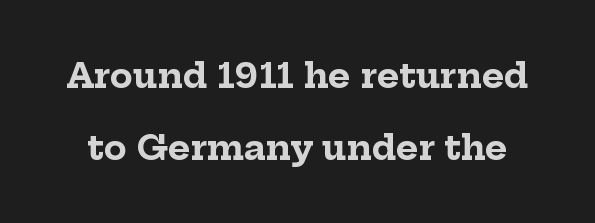
Each letter keeps its own natural width here, so spacing adapts to shape. Strokes here are thick enough to call this a true bold. You could fit nearly another row in the gap between these rows. Is the letter spacing exaggerated? No — it looks like the ordinary default.
